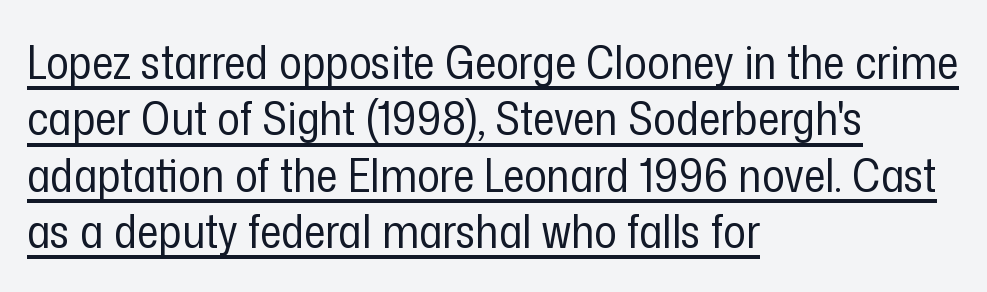
The image shows 47 px regular-weight, condensed sans-serif type, upright; set left-aligned, line spacing 1.2x, normal letter spacing, underlined; low stroke contrast and a medium x-height.
